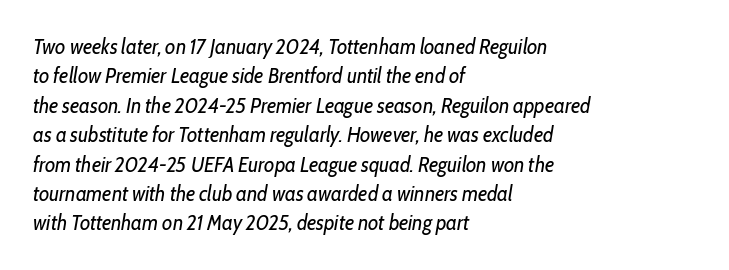
Q: Is the text bold? A: No.
Q: Is the text italic (slanted)? A: Yes, it leans right by about 10 degrees.
Q: Is the text underlined? A: No.
Q: How is the paragraph aligned? A: Left-aligned.
Q: Is the spacing between letters normal or unusually wide? A: Normal.
Q: Is the spacing between lines tight, normal or loose? A: Normal.
